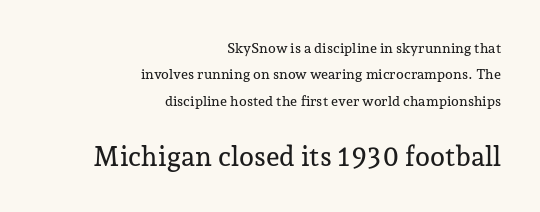
{"italic": "no", "underline": "no", "align": "right", "line_spacing_ratio": 1.89, "letter_spacing": "normal", "letter_spacing_em": 0.0, "larger_block": "second", "size_ratio": 1.93, "glyph_px": 27}
